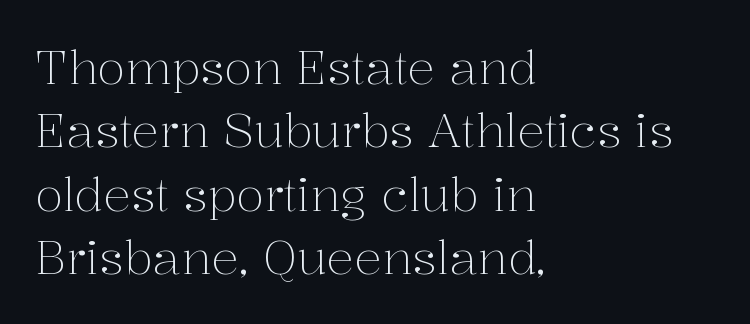
The image shows 46 px light serif type, upright; set left-aligned, normal line spacing (1.38x), normal letter spacing, not underlined; medium stroke contrast and a medium x-height.
